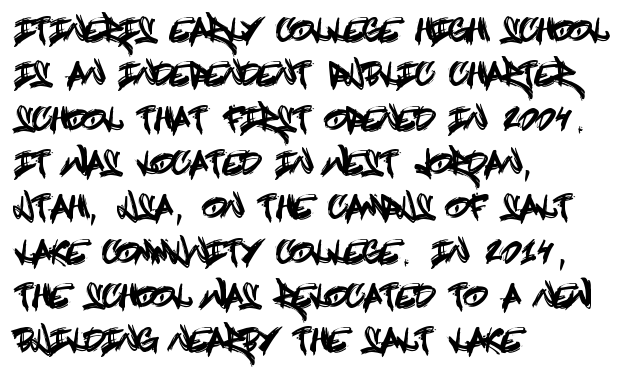
The image shows 31 px condensed sans-serif type; set left-aligned, normal line spacing (1.43x), normal letter spacing, not underlined; a large x-height.
